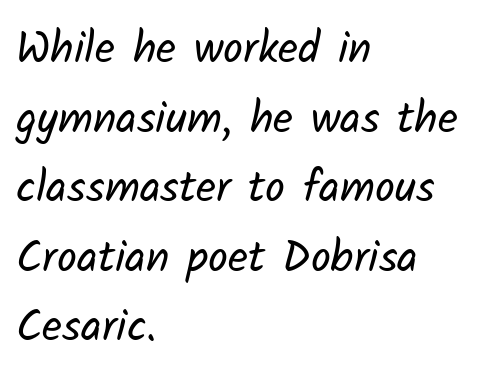
Q: Is the text bold? A: No.
Q: Is the typeface a serif or a sans-serif typeface? A: Sans-serif.
Q: Is the text underlined? A: No.
Q: How is the paragraph aligned? A: Left-aligned.
Q: Is the spacing between letters normal or unusually wide? A: Normal.
Q: Is the spacing between lines tight, normal or loose? A: Normal.
Q: Width (condensed, normal, or wide)? A: Normal.
Q: Stroke contrast? A: Low.
Q: x-height? A: Medium.
Q: Monospaced? A: No.
